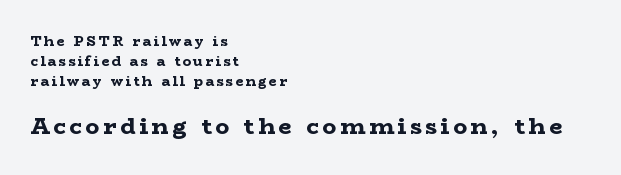
{"italic": "no", "bold": "yes", "underline": "no", "align": "left", "line_spacing": "normal", "line_spacing_ratio": 1.43, "larger_block": "second", "size_ratio": 1.64, "glyph_px": 23}
